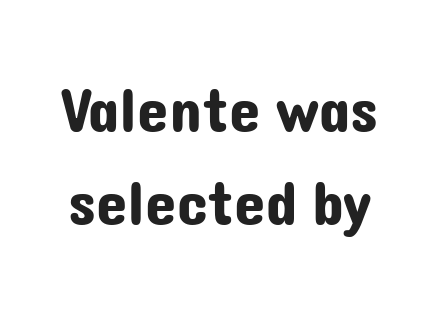
Q: Is the text italic (slanted)? A: No, it is upright.
Q: Is the typeface a serif or a sans-serif typeface? A: Sans-serif.
Q: Is the text underlined? A: No.
Q: Is the spacing between letters normal or unusually wide? A: Normal.
Q: Is the spacing between lines tight, normal or loose? A: Normal.
Q: Width (condensed, normal, or wide)? A: Normal.
Q: Stroke contrast? A: Low.
Q: x-height? A: Medium.
Q: Monospaced? A: No.
